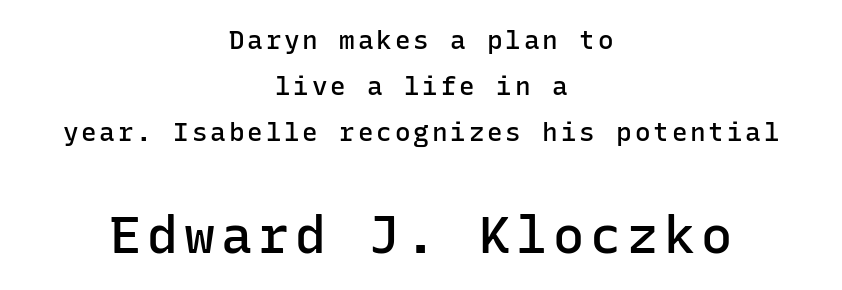
Each row of text sits above clean, open space. Font category for this specimen: sans-serif. The rendering enlarges the type as you move from the upper chunk to the lower. Typesetter's note: demi weight, one step under bold. A typesetter would call this monospace, since all characters share one set width.
